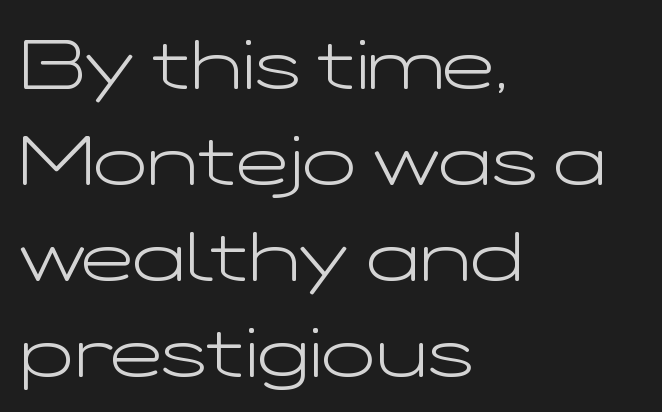
{"serif": "no", "italic": "no", "bold": "no", "weight": "light", "width": "wide", "stroke_contrast": "low", "x_height": "medium", "monospaced": "no", "underline": "no", "align": "left", "line_spacing": "normal", "line_spacing_ratio": 1.37, "letter_spacing": "normal", "letter_spacing_em": 0.0, "glyph_px": 70}
